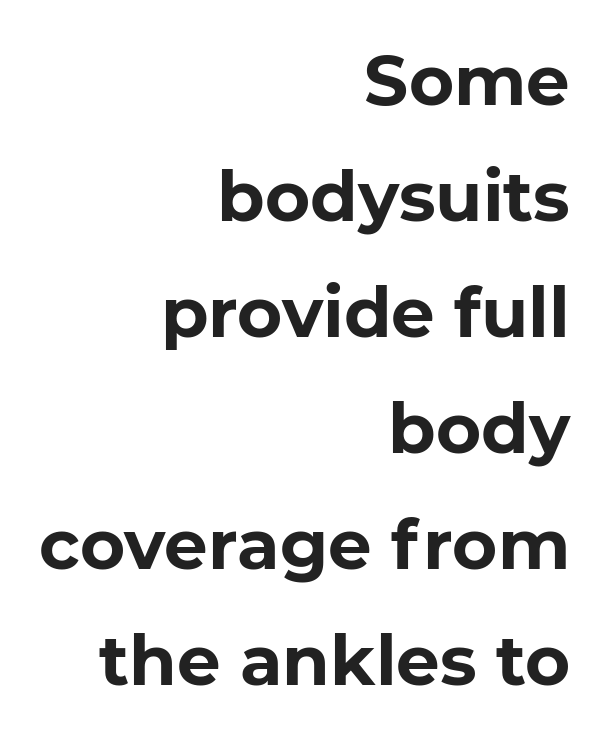
{"serif": "no", "bold": "yes", "weight": "bold", "width": "normal", "stroke_contrast": "low", "x_height": "medium", "monospaced": "no", "underline": "no", "align": "right", "line_spacing": "normal", "line_spacing_ratio": 1.68, "letter_spacing": "normal", "letter_spacing_em": 0.0, "glyph_px": 69}
